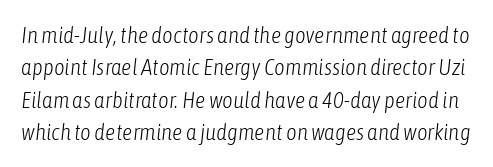
{"italic": "yes", "lean": "right", "slant_degrees": 6, "bold": "no", "underline": "no", "line_spacing": "normal", "line_spacing_ratio": 1.41, "letter_spacing": "normal", "letter_spacing_em": 0.0, "glyph_px": 23}
